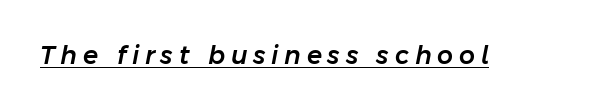
Does the lettering tilt? It does — this is italic. Inter-character spacing is expanded well beyond the font's built-in metrics. Each line of the rendering has a horizontal stroke beneath the glyphs.
